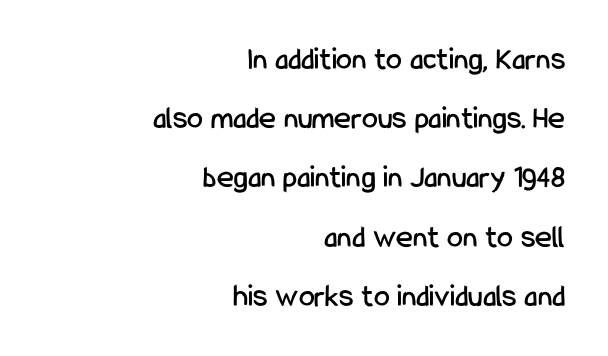
The image shows 32 px condensed sans-serif type, upright; set right-aligned, line spacing 1.85x, normal letter spacing, not underlined; low stroke contrast and a medium x-height.
